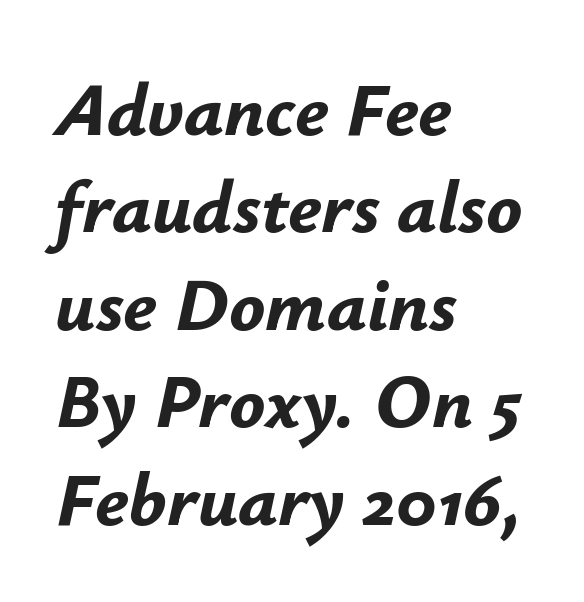
The image shows 75 px bold type, italic (leaning right); set left-aligned, normal line spacing (1.3x), normal letter spacing, not underlined; low stroke contrast and a small x-height.
